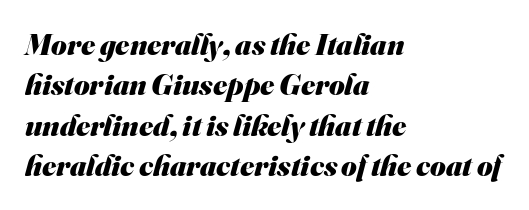
{"serif": "no", "bold": "yes", "weight": "heavy", "width": "normal", "stroke_contrast": "medium", "x_height": "small", "monospaced": "no", "underline": "no", "align": "left", "line_spacing": "normal", "line_spacing_ratio": 1.35, "letter_spacing": "normal", "letter_spacing_em": 0.0, "glyph_px": 30}
